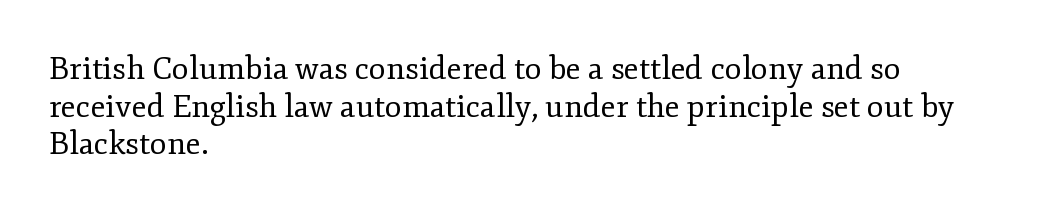
Note: serifs present on the glyphs. Notice how the passage keeps a crisp vertical edge on the left only. Varying glyph widths throughout — classic text-font behaviour. Vertical strokes here are truly vertical.
